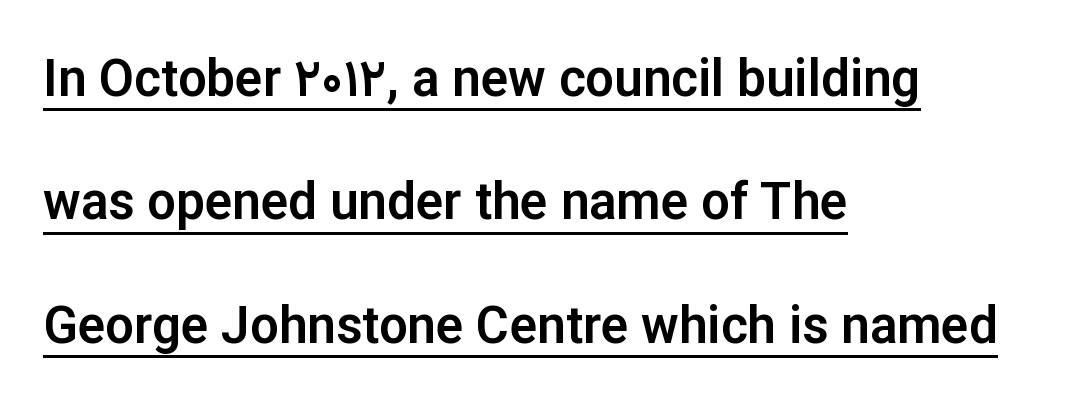
Q: Is the text italic (slanted)? A: No, it is upright.
Q: Is the typeface a serif or a sans-serif typeface? A: Sans-serif.
Q: Is the text underlined? A: Yes.
Q: How is the paragraph aligned? A: Left-aligned.
Q: Is the spacing between letters normal or unusually wide? A: Normal.
Q: Is the spacing between lines tight, normal or loose? A: Loose.
Q: Width (condensed, normal, or wide)? A: Normal.
Q: Stroke contrast? A: Low.
Q: x-height? A: Medium.
Q: Monospaced? A: No.
